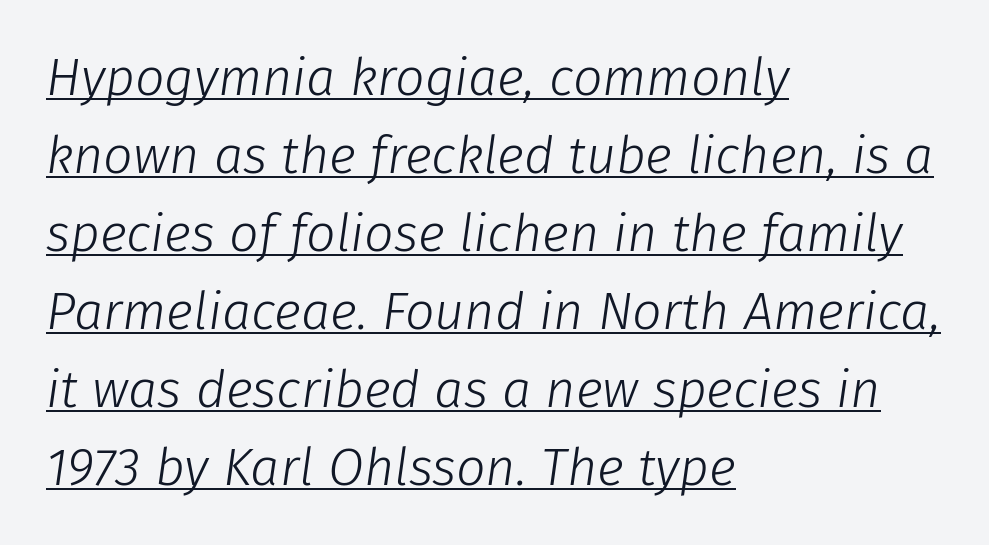
{"italic": "yes", "lean": "right", "slant_degrees": 8, "bold": "no", "weight": "light", "width": "normal", "stroke_contrast": "low", "x_height": "medium", "monospaced": "no", "underline": "yes", "align": "left", "line_spacing": "normal", "line_spacing_ratio": 1.5, "letter_spacing": "normal", "letter_spacing_em": 0.0, "glyph_px": 52}
